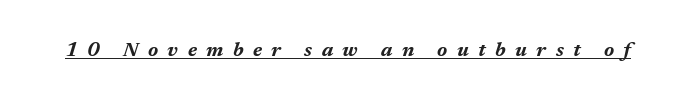
The image shows 20 px bold type, italic (leaning right); set unusually wide letter spacing (+0.47 em), underlined.
